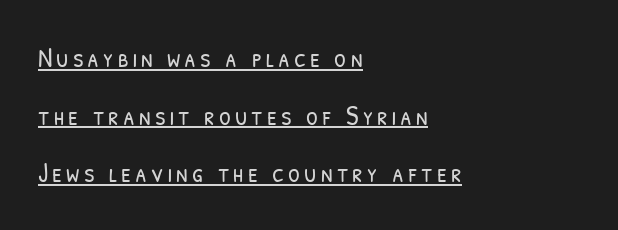
{"bold": "no", "underline": "yes", "align": "left", "line_spacing": "loose", "line_spacing_ratio": 2.13, "glyph_px": 27}
